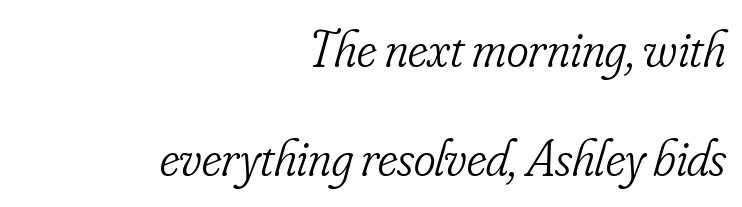
The line texture is even and compact thanks to regular tracking. The strip under each line holds only bare page. To sum up the face: it has serifs. This sample has the flowing, uneven cadence of proportional lettering. These lines stack with their right ends in a neat column. Rendered with sloped, italic letterforms.
